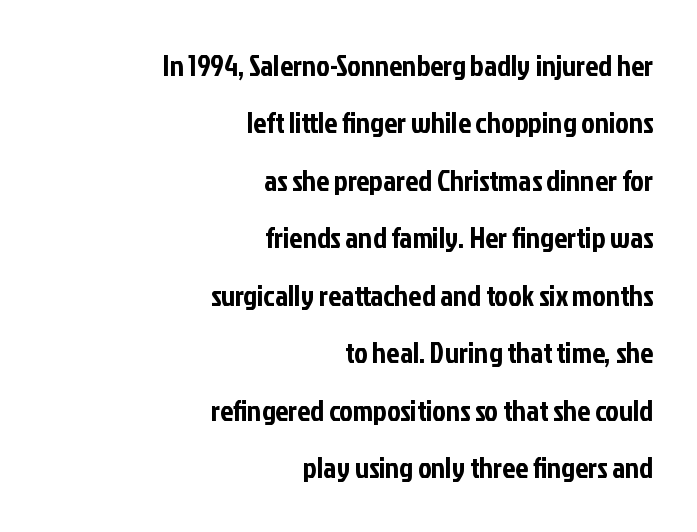
{"serif": "no", "italic": "no", "width": "condensed", "stroke_contrast": "low", "x_height": "medium", "monospaced": "no", "underline": "no", "align": "right", "line_spacing": "loose", "line_spacing_ratio": 1.98, "letter_spacing": "normal", "letter_spacing_em": 0.0, "glyph_px": 29}
